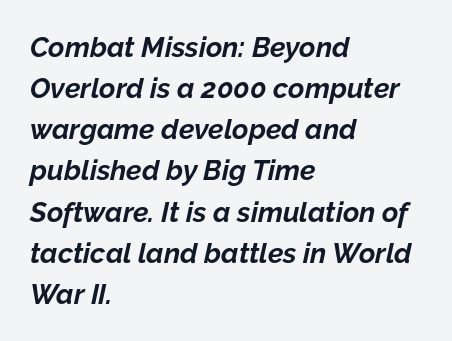
Only glyphs here, with clear space below each row. Emphasis by weight is at full strength: bold. Italic: yes, the glyphs are oblique. Horizontal bands of white between lines are of average thickness.
